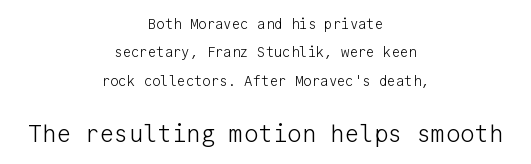
The image shows 24 px text type, upright; set centered, loose line spacing (2.02x), normal letter spacing, not underlined; the second (bottom) block is 1.71x larger.
